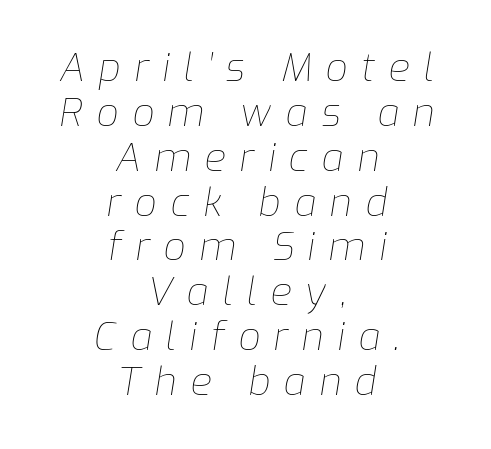
Q: Is the text bold? A: No.
Q: Is the text italic (slanted)? A: Yes, it leans right by about 9 degrees.
Q: Is the text underlined? A: No.
Q: How is the paragraph aligned? A: Centered.
Q: Is the spacing between letters normal or unusually wide? A: Unusually wide.
Q: Is the spacing between lines tight, normal or loose? A: Tight.
Q: Width (condensed, normal, or wide)? A: Normal.
Q: Stroke contrast? A: Low.
Q: x-height? A: Medium.
Q: Monospaced? A: No.
